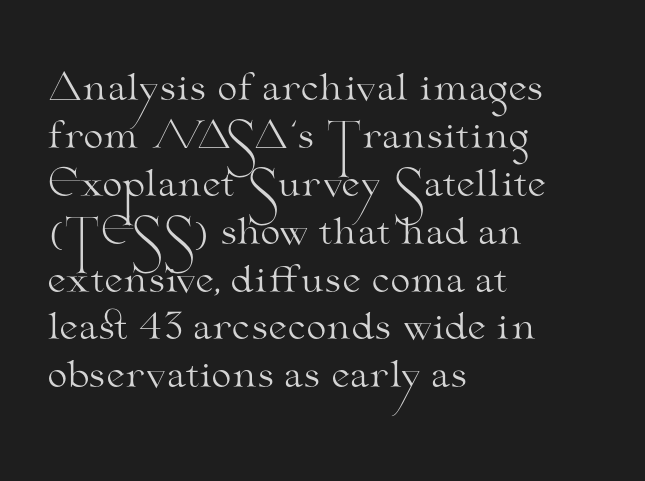
Q: Is the text bold? A: No.
Q: Is the text italic (slanted)? A: No, it is upright.
Q: Is the typeface a serif or a sans-serif typeface? A: Serif.
Q: Is the text underlined? A: No.
Q: How is the paragraph aligned? A: Left-aligned.
Q: Is the spacing between letters normal or unusually wide? A: Normal.
Q: Is the spacing between lines tight, normal or loose? A: Normal.
Q: Width (condensed, normal, or wide)? A: Wide.
Q: Stroke contrast? A: Medium.
Q: x-height? A: Small.
Q: Monospaced? A: No.
